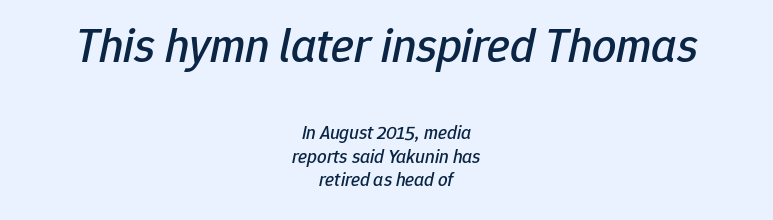
The image shows 48 px text type, italic (leaning right); set centered, line spacing 1.23x, normal letter spacing, not underlined; the first (top) block is 2.53x larger; low stroke contrast and a medium x-height.
